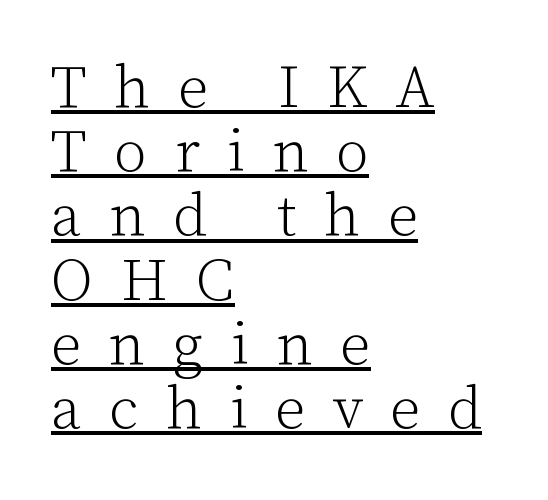
{"serif": "yes", "italic": "no", "bold": "no", "weight": "light", "width": "normal", "stroke_contrast": "low", "x_height": "medium", "monospaced": "no", "underline": "yes", "align": "left", "line_spacing": "tight", "line_spacing_ratio": 1.07, "letter_spacing": "wide", "letter_spacing_em": 0.46, "glyph_px": 60}
